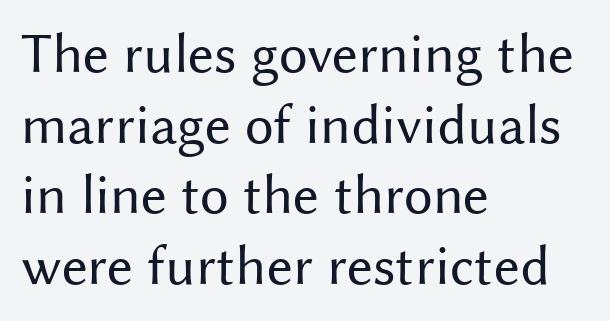
Bold? No — there's no thickening of the strokes. Check the space under the baseline: it is left empty. Each letter keeps its own natural width here, so spacing adapts to shape. The glyphs in this specimen are sans serif.
